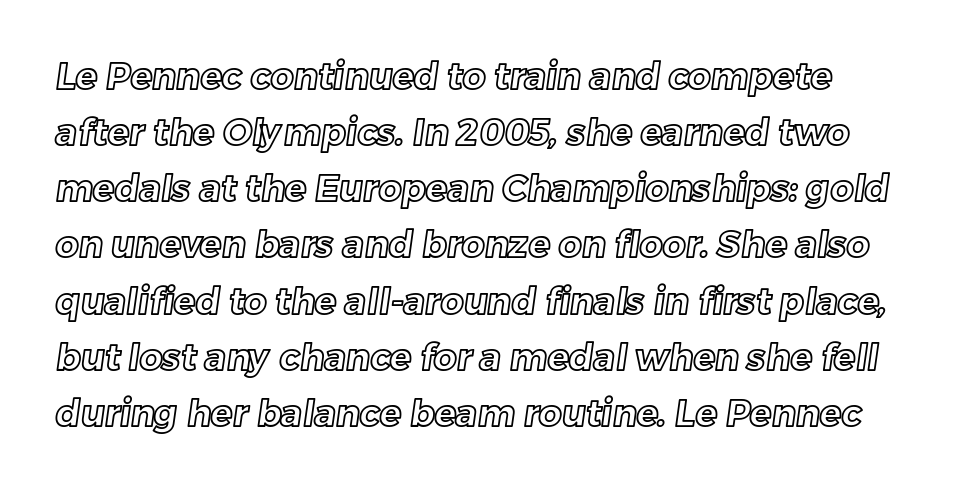
Q: Is the text underlined? A: No.
Q: Is the spacing between letters normal or unusually wide? A: Normal.
Q: Is the spacing between lines tight, normal or loose? A: Normal.
Q: Width (condensed, normal, or wide)? A: Normal.
Q: x-height? A: Medium.
Q: Monospaced? A: No.
